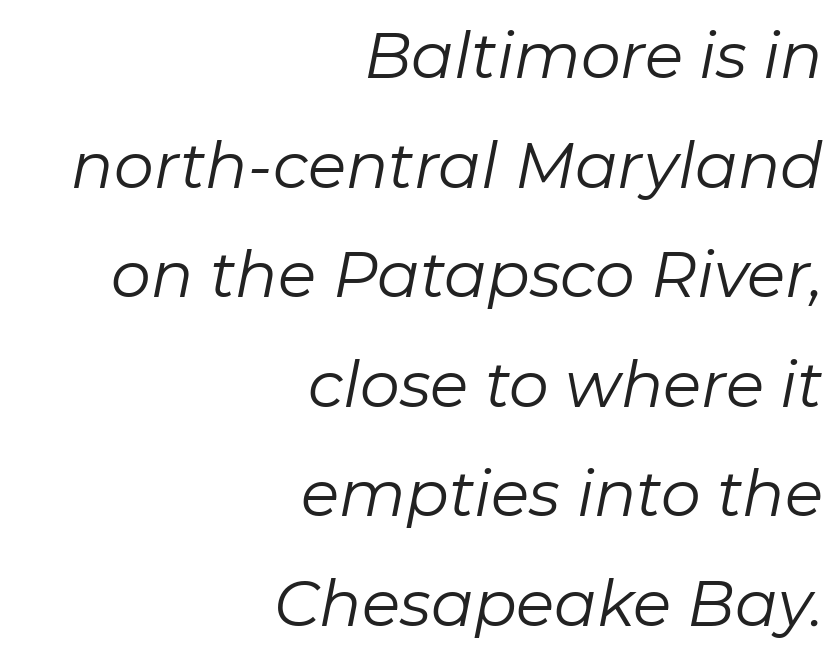
{"italic": "yes", "lean": "right", "slant_degrees": 11, "bold": "no", "weight": "regular", "width": "normal", "stroke_contrast": "low", "x_height": "medium", "monospaced": "no", "underline": "no", "align": "right", "line_spacing_ratio": 1.74, "letter_spacing": "normal", "letter_spacing_em": 0.0, "glyph_px": 63}
